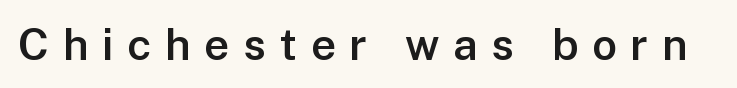
{"serif": "no", "italic": "no", "bold": "semi", "weight": "semibold", "width": "normal", "stroke_contrast": "low", "x_height": "medium", "monospaced": "no", "underline": "no", "letter_spacing": "wide", "letter_spacing_em": 0.31, "glyph_px": 44}
